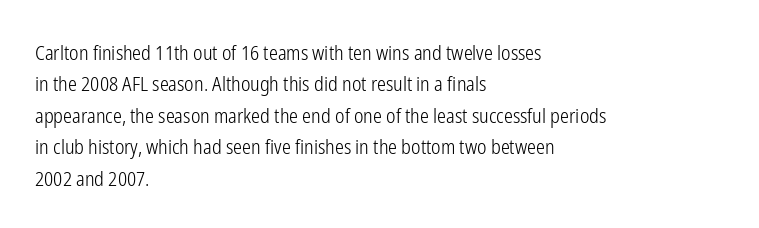
Q: Is the text bold? A: No.
Q: Is the text italic (slanted)? A: No, it is upright.
Q: Is the text underlined? A: No.
Q: How is the paragraph aligned? A: Left-aligned.
Q: Is the spacing between letters normal or unusually wide? A: Normal.
Q: Is the spacing between lines tight, normal or loose? A: Normal.
